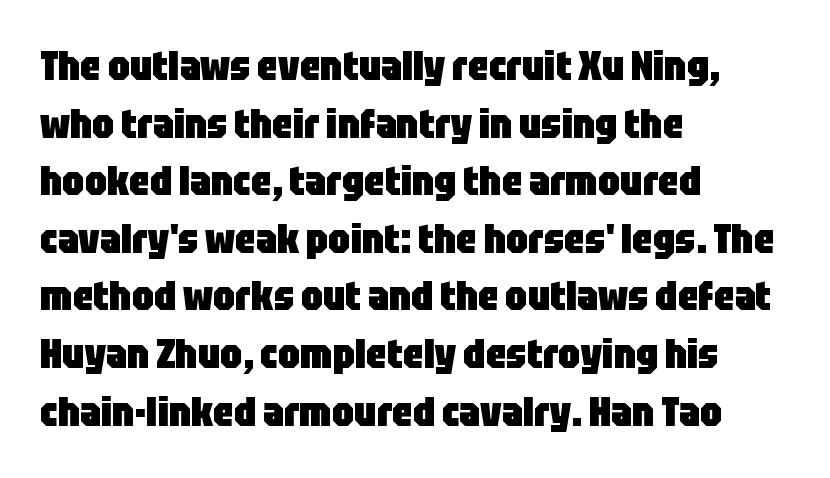
Q: Is the text bold? A: Yes.
Q: Is the text italic (slanted)? A: No, it is upright.
Q: Is the typeface a serif or a sans-serif typeface? A: Sans-serif.
Q: Is the text underlined? A: No.
Q: How is the paragraph aligned? A: Left-aligned.
Q: Is the spacing between letters normal or unusually wide? A: Normal.
Q: Is the spacing between lines tight, normal or loose? A: Normal.
Q: Width (condensed, normal, or wide)? A: Condensed.
Q: Stroke contrast? A: Low.
Q: x-height? A: Large.
Q: Monospaced? A: No.
